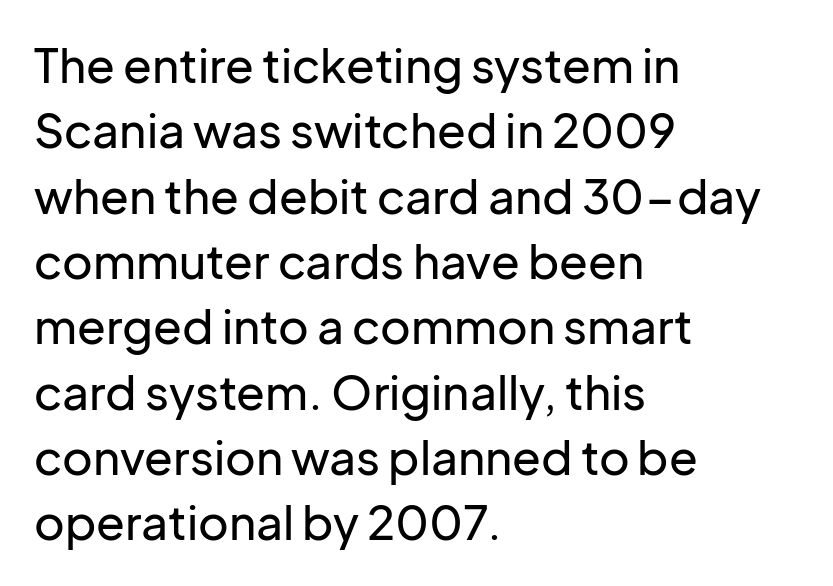
{"serif": "no", "italic": "no", "width": "normal", "stroke_contrast": "low", "x_height": "medium", "monospaced": "no", "underline": "no", "align": "left", "line_spacing": "normal", "line_spacing_ratio": 1.39, "letter_spacing": "normal", "letter_spacing_em": 0.0, "glyph_px": 47}
